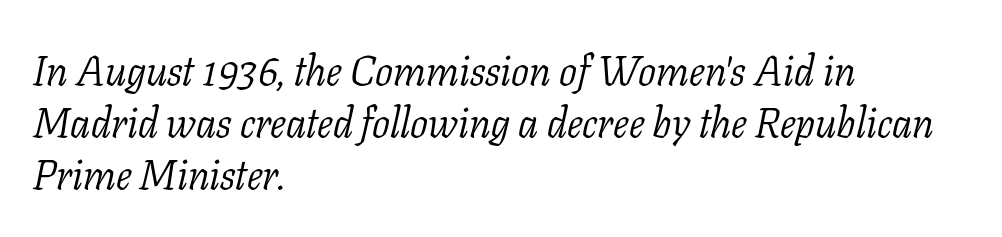
The image shows 42 px light serif type, italic (leaning right); set left-aligned, line spacing 1.24x, normal letter spacing, not underlined; low stroke contrast and a medium x-height.
